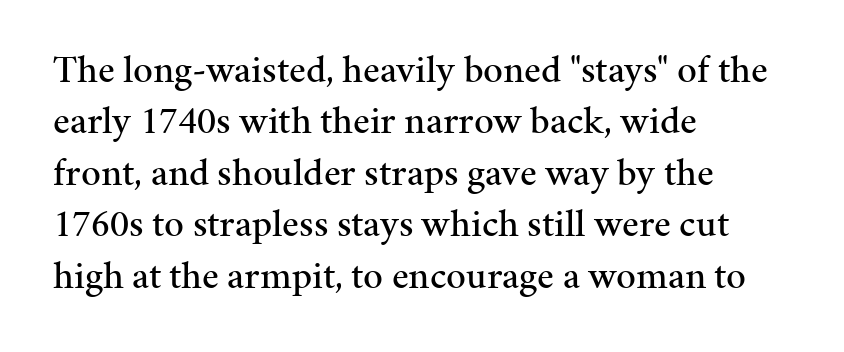
Posture: vertical. Underline: absent. Spacing verdict: proportional, widths tailored to each character. Short note: letters normally spaced. Vertical spacing — default.
